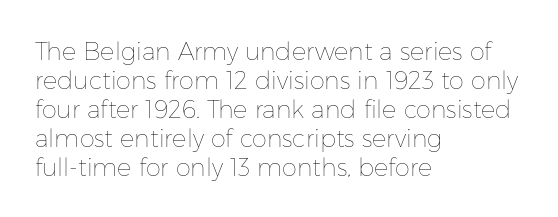
{"italic": "no", "bold": "no", "underline": "no", "align": "left", "line_spacing_ratio": 1.21, "letter_spacing": "normal", "letter_spacing_em": 0.0, "glyph_px": 24}
